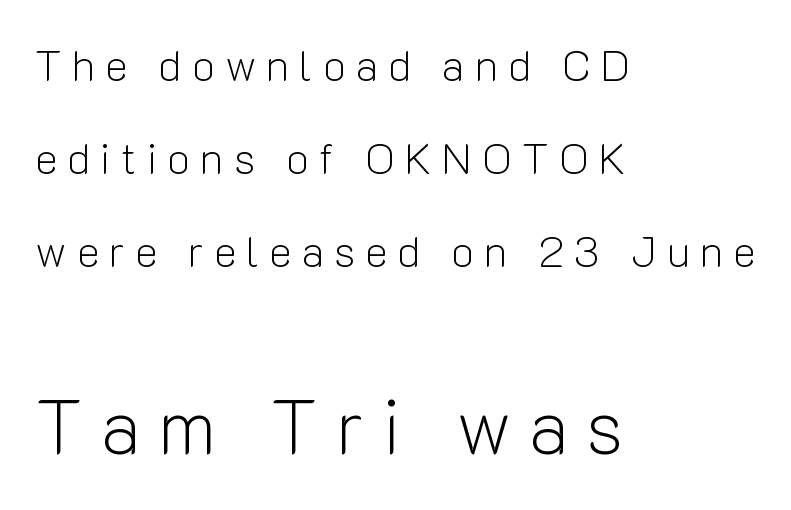
{"serif": "no", "italic": "no", "bold": "no", "weight": "light", "width": "normal", "stroke_contrast": "low", "x_height": "medium", "monospaced": "no", "underline": "no", "align": "left", "line_spacing": "loose", "line_spacing_ratio": 2.16, "letter_spacing": "wide", "letter_spacing_em": 0.23, "larger_block": "second", "size_ratio": 1.77, "glyph_px": 76}
